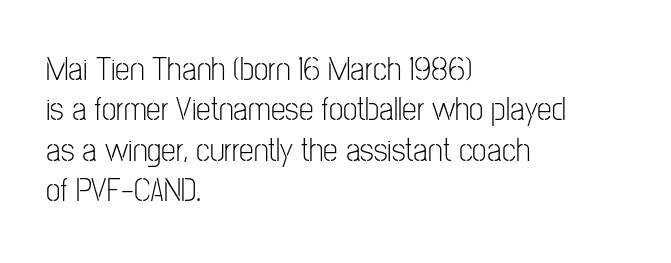
Q: Is the text bold? A: No.
Q: Is the text italic (slanted)? A: No, it is upright.
Q: Is the typeface a serif or a sans-serif typeface? A: Sans-serif.
Q: Is the text underlined? A: No.
Q: How is the paragraph aligned? A: Left-aligned.
Q: Is the spacing between letters normal or unusually wide? A: Normal.
Q: Width (condensed, normal, or wide)? A: Condensed.
Q: Stroke contrast? A: Low.
Q: x-height? A: Medium.
Q: Monospaced? A: No.
